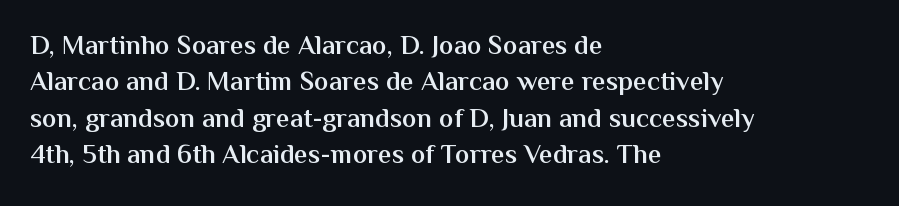
Heft: intermediate — a semibold. The block of text has a typical density, with ordinary space between rows. Descenders hang freely into open space. The rendering anchors every line to the left-hand side.
